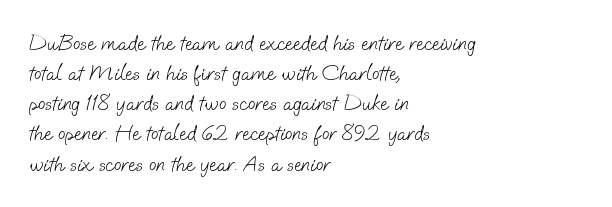
The image shows 22 px text type; set left-aligned, normal line spacing (1.37x), normal letter spacing, not underlined.
